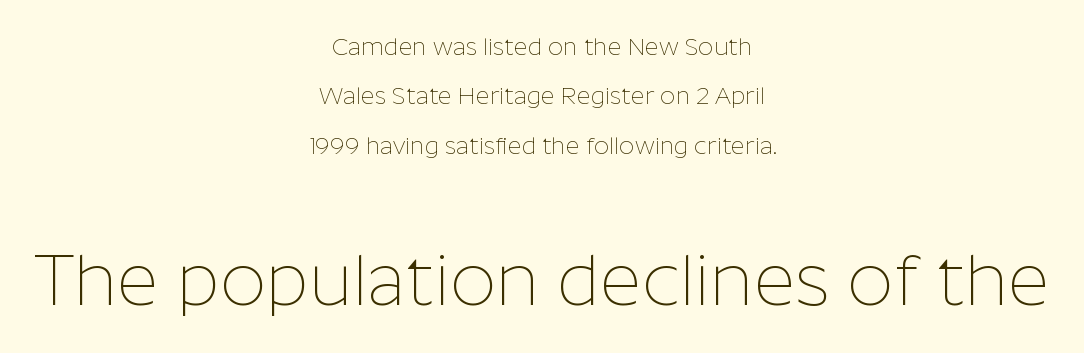
Q: Is the text bold? A: No.
Q: Is the text italic (slanted)? A: No, it is upright.
Q: Is the typeface a serif or a sans-serif typeface? A: Sans-serif.
Q: Is the text underlined? A: No.
Q: How is the paragraph aligned? A: Centered.
Q: Is the spacing between letters normal or unusually wide? A: Normal.
Q: Is the spacing between lines tight, normal or loose? A: Loose.
Q: Which block of text is set in a larger size, the first (top) or the second (bottom)? A: The second (bottom) one.
Q: Width (condensed, normal, or wide)? A: Normal.
Q: Stroke contrast? A: Low.
Q: x-height? A: Medium.
Q: Monospaced? A: No.
